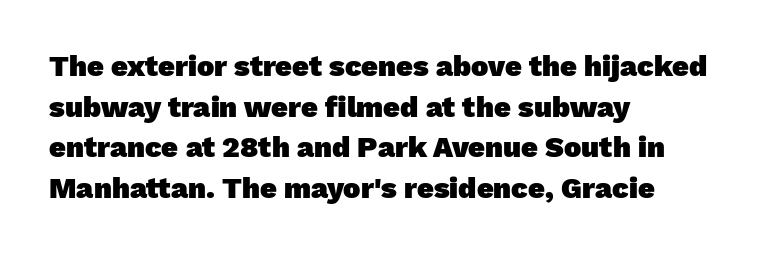
Q: Is the text bold? A: Yes.
Q: Is the typeface a serif or a sans-serif typeface? A: Sans-serif.
Q: Is the text underlined? A: No.
Q: How is the paragraph aligned? A: Left-aligned.
Q: Is the spacing between letters normal or unusually wide? A: Normal.
Q: Is the spacing between lines tight, normal or loose? A: Normal.
Q: Width (condensed, normal, or wide)? A: Normal.
Q: Stroke contrast? A: Low.
Q: x-height? A: Medium.
Q: Monospaced? A: No.
